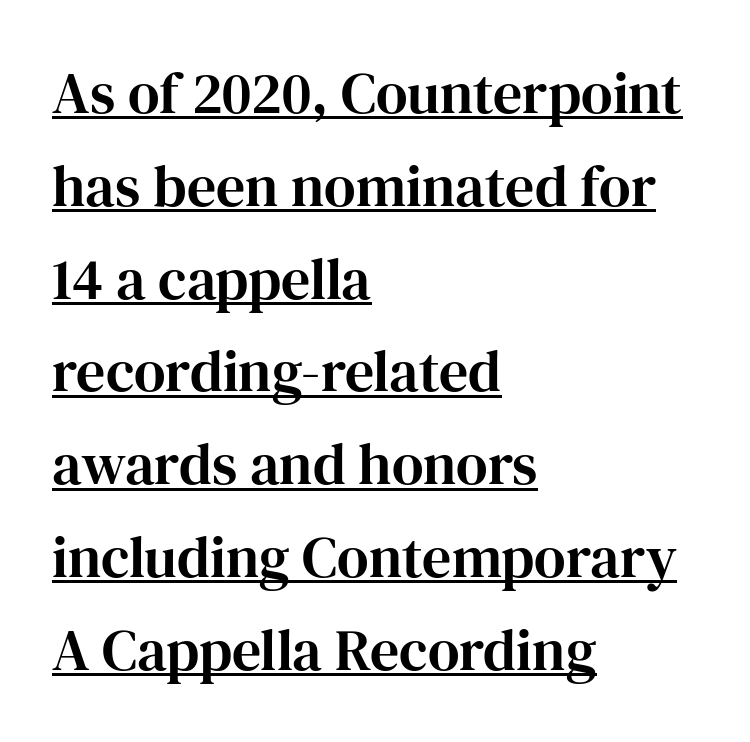
A typesetter would call this leading conventional body-copy spacing. The sample's only ornament is a line tracing under the words. You could call the tracking neutral — neither tight nor loose. A typesetter would call this proportional, since set widths differ per character.
